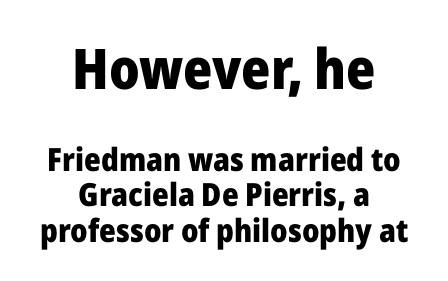
The image shows 56 px heavy sans-serif type, upright; set centered, tight line spacing (1.11x), normal letter spacing, not underlined; the first (top) block is 1.75x larger; low stroke contrast and a medium x-height.
